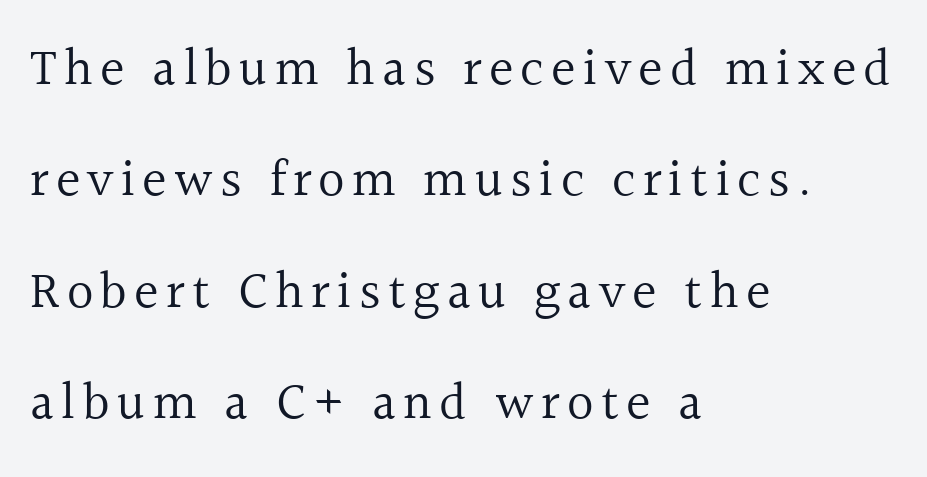
{"serif": "yes", "italic": "no", "bold": "no", "weight": "regular", "width": "normal", "x_height": "medium", "monospaced": "no", "underline": "no", "align": "left", "line_spacing": "loose", "line_spacing_ratio": 2.14, "glyph_px": 52}
